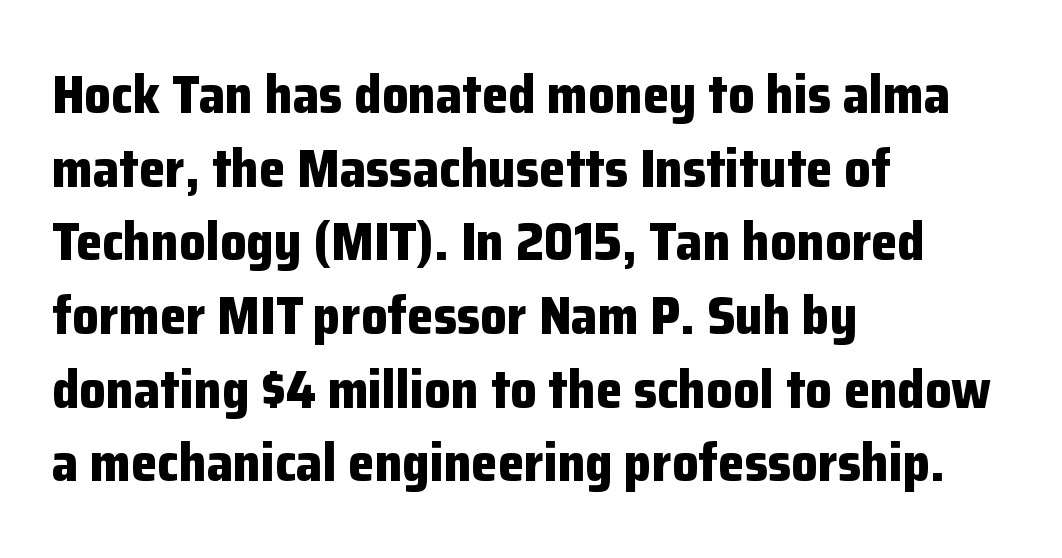
Think of a printed novel: that variable character pitch is what you see here. The letters stand upright; this is a roman face. Font category for this specimen: sans-serif. Notice how thick the strokes are: this is what a full bold looks like.
